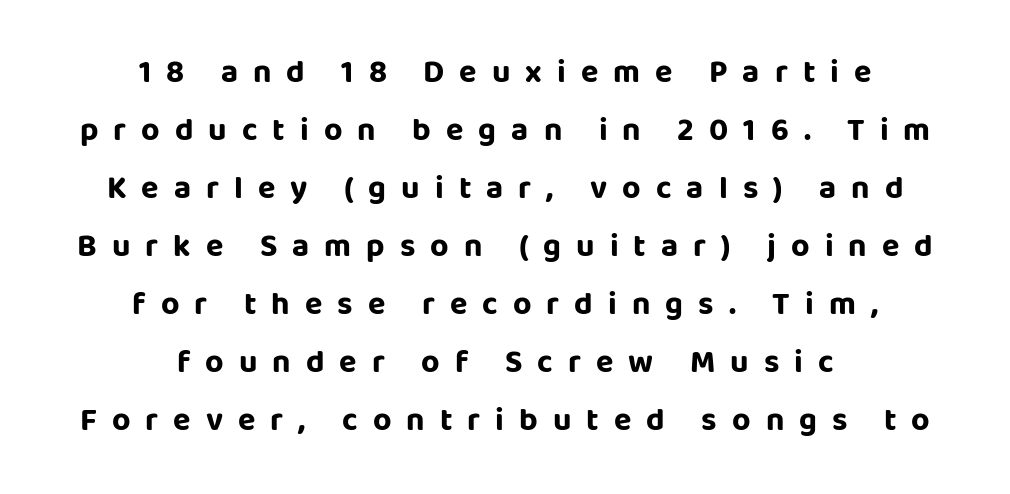
The image shows 32 px bold sans-serif type, upright; set centered, line spacing 1.81x, unusually wide letter spacing (+0.47 em), not underlined; low stroke contrast and a large x-height.
